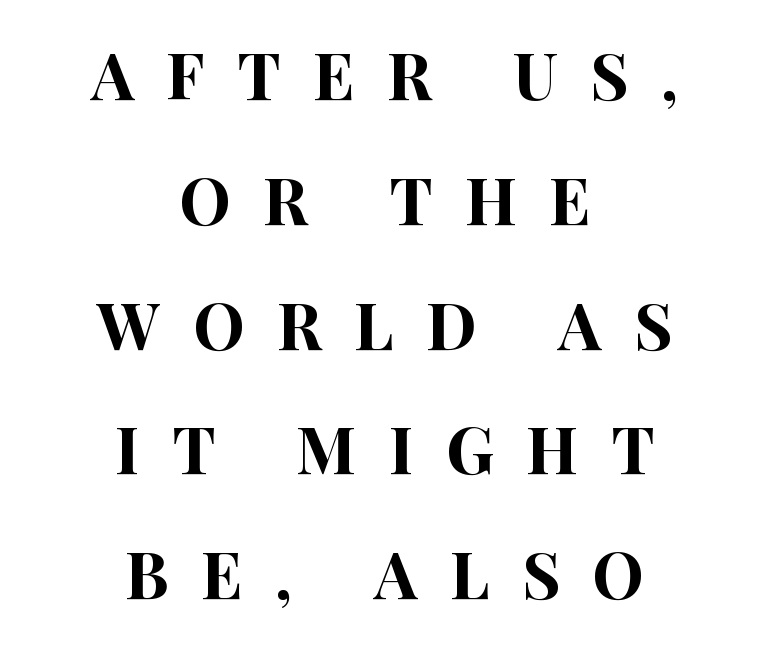
Q: Is the text italic (slanted)? A: No, it is upright.
Q: Is the typeface a serif or a sans-serif typeface? A: Sans-serif.
Q: Is the text underlined? A: No.
Q: How is the paragraph aligned? A: Centered.
Q: Is the spacing between letters normal or unusually wide? A: Unusually wide.
Q: Is the spacing between lines tight, normal or loose? A: Loose.
Q: Width (condensed, normal, or wide)? A: Condensed.
Q: Stroke contrast? A: High.
Q: x-height? A: Large.
Q: Monospaced? A: No.
